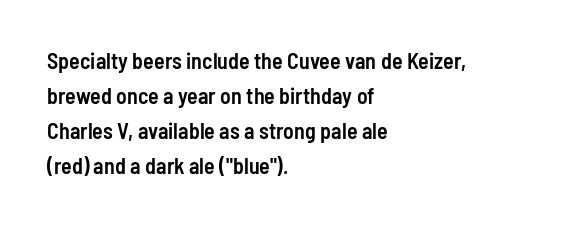
Rows of type keep a routine distance in the vertical direction. Tracking here is standard; glyphs follow each other at the usual distance. Ascenders rise straight up at ninety degrees. A fair bit of extra ink — the face is semibold, not bold.
